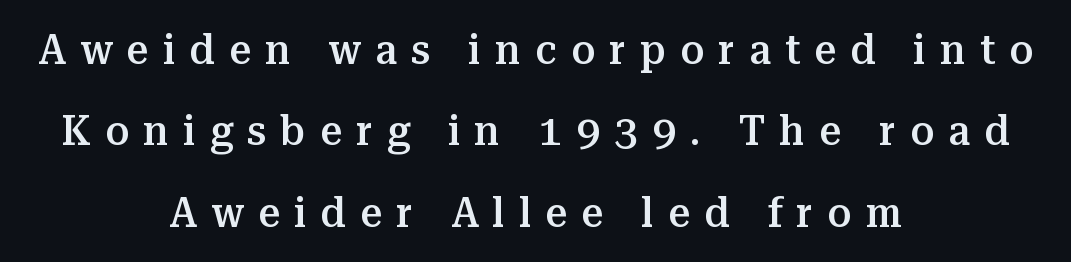
{"serif": "yes", "italic": "no", "bold": "semi", "weight": "semibold", "width": "normal", "stroke_contrast": "medium", "x_height": "medium", "monospaced": "no", "underline": "no", "align": "center", "line_spacing_ratio": 1.89, "letter_spacing": "wide", "letter_spacing_em": 0.33, "glyph_px": 43}
